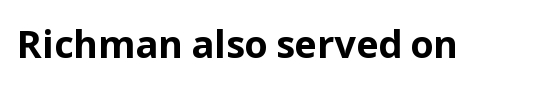
The text was rendered using a sans face with plain stroke endings. A typesetter would call this zero additional tracking. If you drew a line through each stem, it would be perfectly vertical. The rendering uses a bold face; every stroke is thick and dark. Descender tails drop into unmarked territory.
